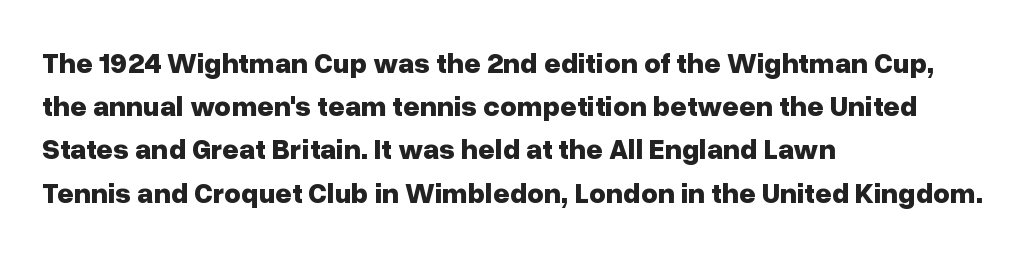
{"serif": "no", "italic": "no", "bold": "yes", "weight": "bold", "width": "normal", "stroke_contrast": "low", "x_height": "medium", "monospaced": "no", "underline": "no", "align": "left", "line_spacing": "normal", "line_spacing_ratio": 1.49, "letter_spacing": "normal", "letter_spacing_em": 0.0, "glyph_px": 29}
